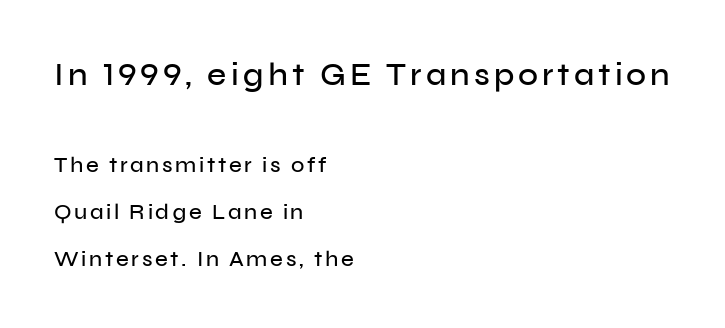
The image shows 33 px sans-serif type, upright; set left-aligned, loose line spacing (2.14x), not underlined; the first (top) block is 1.5x larger; low stroke contrast and a medium x-height.
